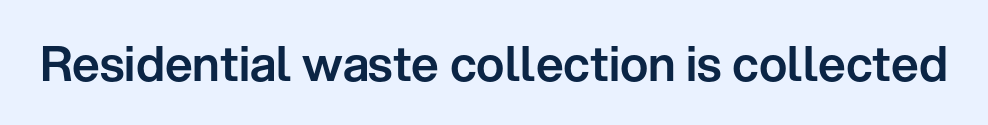
The image shows 48 px sans-serif type, upright; set normal letter spacing, not underlined; low stroke contrast and a medium x-height.
